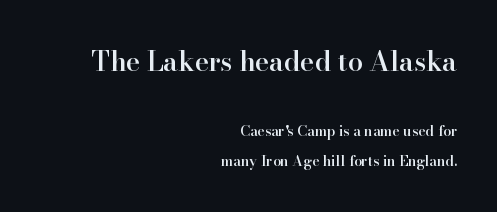
{"italic": "no", "bold": "semi", "underline": "no", "align": "right", "line_spacing": "loose", "line_spacing_ratio": 2.15, "letter_spacing": "normal", "letter_spacing_em": 0.0, "larger_block": "first", "size_ratio": 1.93, "glyph_px": 27}
